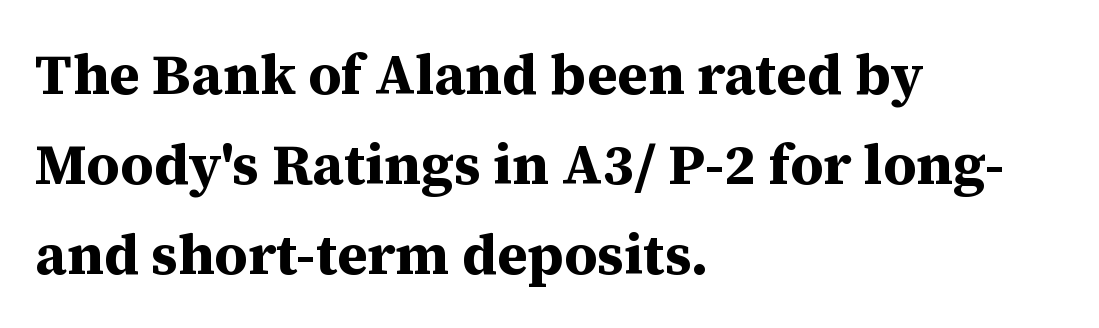
Q: Is the text bold? A: Yes.
Q: Is the text italic (slanted)? A: No, it is upright.
Q: Is the typeface a serif or a sans-serif typeface? A: Serif.
Q: Is the text underlined? A: No.
Q: How is the paragraph aligned? A: Left-aligned.
Q: Is the spacing between letters normal or unusually wide? A: Normal.
Q: Is the spacing between lines tight, normal or loose? A: Normal.
Q: Width (condensed, normal, or wide)? A: Normal.
Q: Stroke contrast? A: Medium.
Q: x-height? A: Medium.
Q: Monospaced? A: No.
